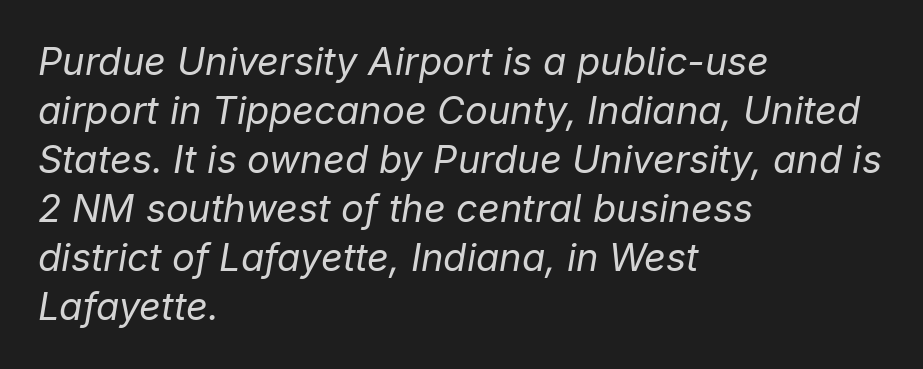
The image shows 38 px regular-weight type, italic (leaning right); set left-aligned, normal line spacing (1.29x), normal letter spacing, not underlined; low stroke contrast and a medium x-height.
